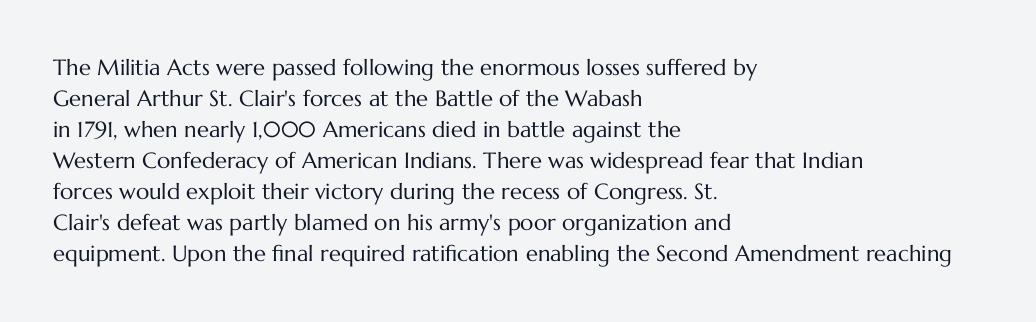
{"italic": "no", "bold": "no", "underline": "no", "align": "left", "line_spacing": "normal", "line_spacing_ratio": 1.41, "letter_spacing": "normal", "letter_spacing_em": 0.0, "glyph_px": 22}
